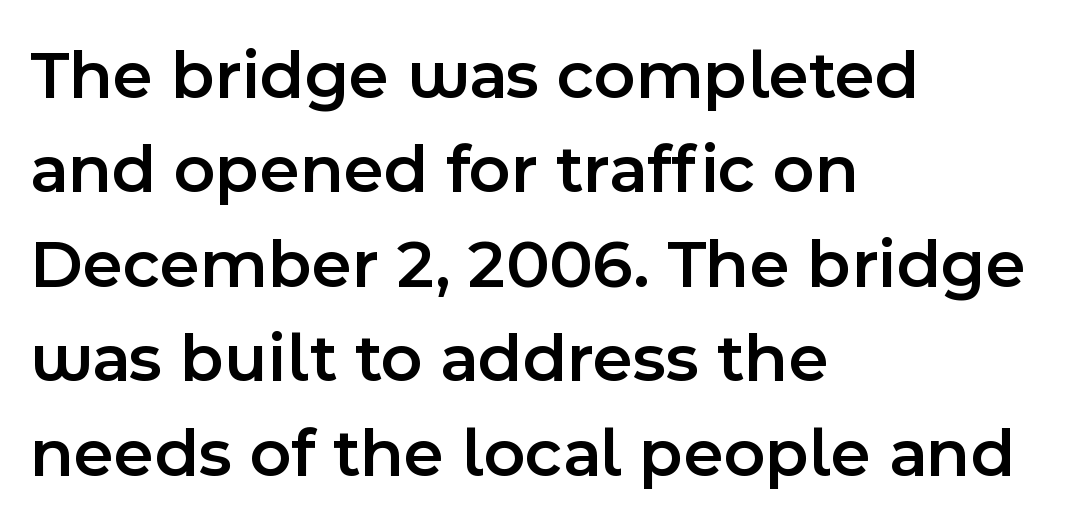
{"serif": "no", "italic": "no", "bold": "semi", "weight": "semibold", "width": "normal", "x_height": "medium", "monospaced": "no", "underline": "no", "align": "left", "line_spacing": "normal", "line_spacing_ratio": 1.35, "letter_spacing": "normal", "letter_spacing_em": 0.0, "glyph_px": 70}
